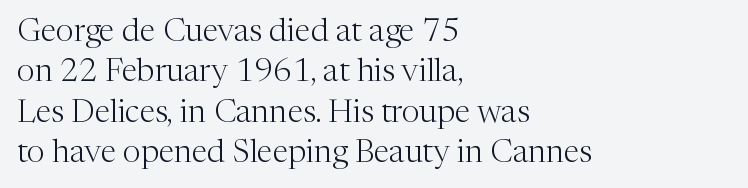
{"serif": "yes", "italic": "no", "bold": "no", "weight": "light", "width": "normal", "stroke_contrast": "medium", "x_height": "medium", "monospaced": "no", "underline": "no", "align": "left", "line_spacing": "normal", "line_spacing_ratio": 1.26, "letter_spacing": "normal", "letter_spacing_em": 0.0, "glyph_px": 32}
